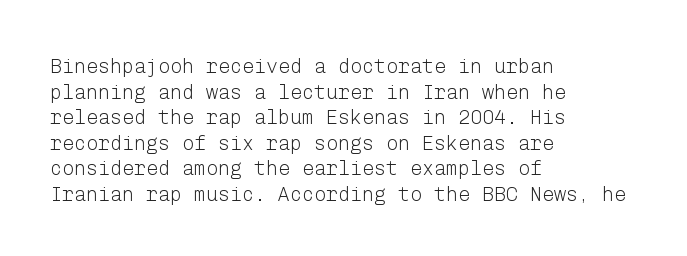
The weight would be labelled regular, book, light, or lighter still. Tall strokes in this sample are plumb rather than angled. These lines stack with their left ends in a neat column. Unmarked baselines from the first word to the last. Regular leading. A typesetter would call this zero additional tracking.
